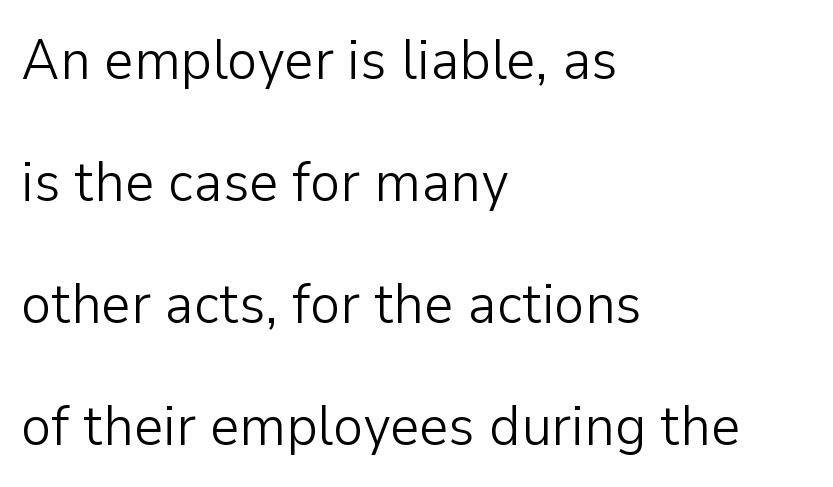
{"serif": "no", "italic": "no", "bold": "no", "weight": "light", "width": "normal", "stroke_contrast": "low", "x_height": "medium", "monospaced": "no", "underline": "no", "align": "left", "line_spacing": "loose", "line_spacing_ratio": 2.14, "letter_spacing": "normal", "letter_spacing_em": 0.0, "glyph_px": 57}
